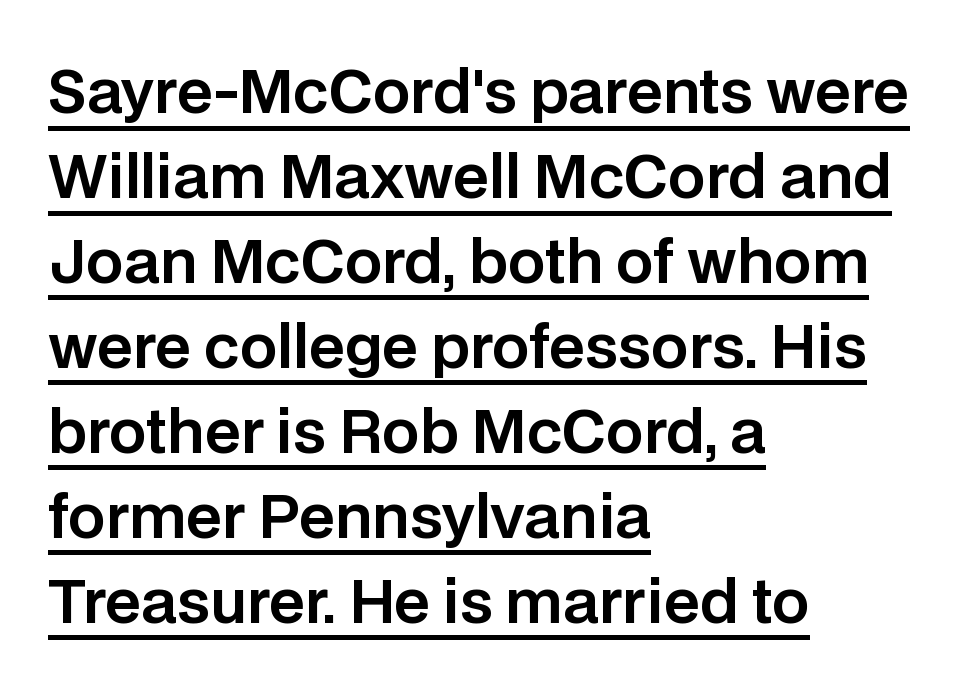
Quick note: underline on. The passage is arranged the way most books set body copy — flush left. How would I describe the line gaps? Plain and ordinary. The text was rendered using a sans face with plain stroke endings.
